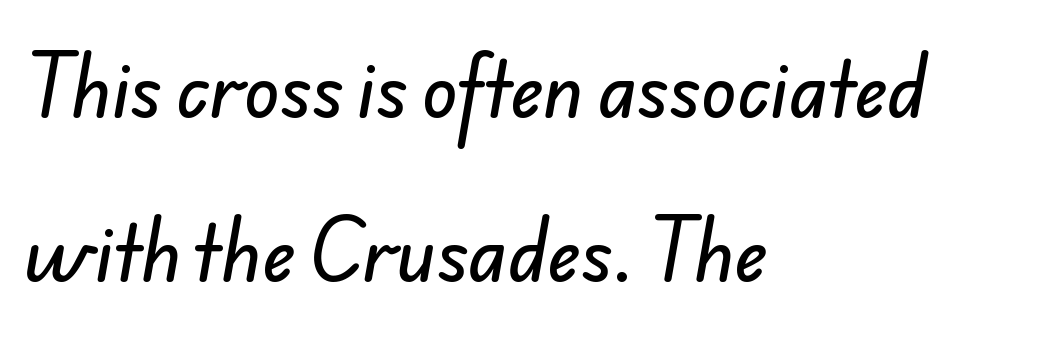
Q: Is the typeface a serif or a sans-serif typeface? A: Sans-serif.
Q: Is the text underlined? A: No.
Q: How is the paragraph aligned? A: Left-aligned.
Q: Is the spacing between letters normal or unusually wide? A: Normal.
Q: Is the spacing between lines tight, normal or loose? A: Loose.
Q: Width (condensed, normal, or wide)? A: Normal.
Q: Stroke contrast? A: Low.
Q: x-height? A: Small.
Q: Monospaced? A: No.
